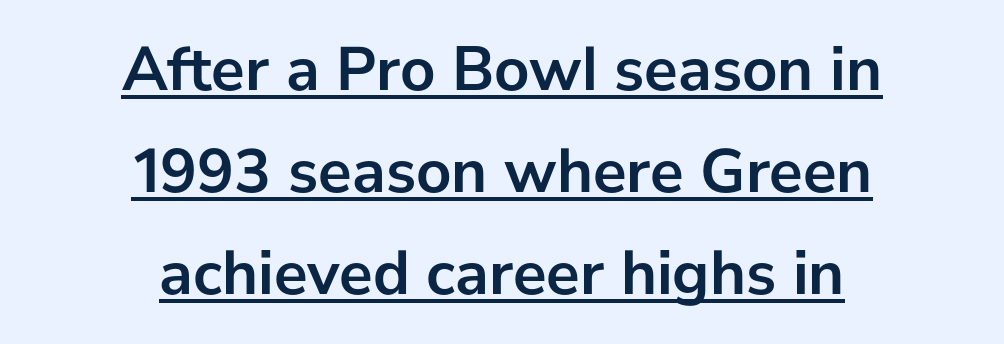
The font family rendered here belongs to the sans-serif group. When letters stand straight like this, we call the style roman or upright. This rendering features underlined lettering. The glyphs have the mass of a bold cut.
